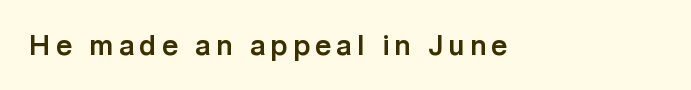
{"serif": "no", "italic": "no", "bold": "yes", "weight": "bold", "width": "normal", "x_height": "medium", "monospaced": "no", "underline": "no", "glyph_px": 28}
